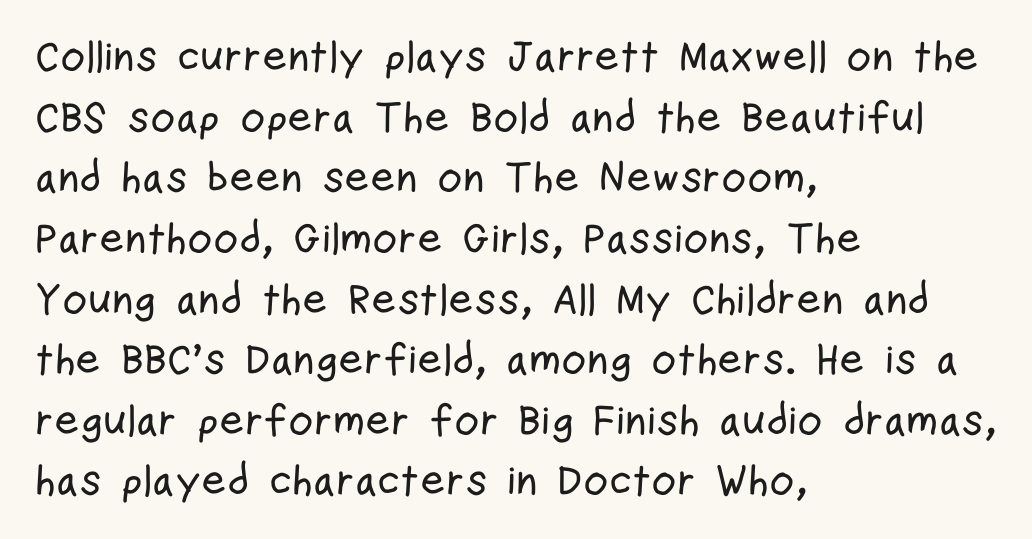
The image shows 43 px condensed sans-serif type, upright; set left-aligned, normal line spacing (1.41x), normal letter spacing, not underlined; low stroke contrast and a medium x-height.
